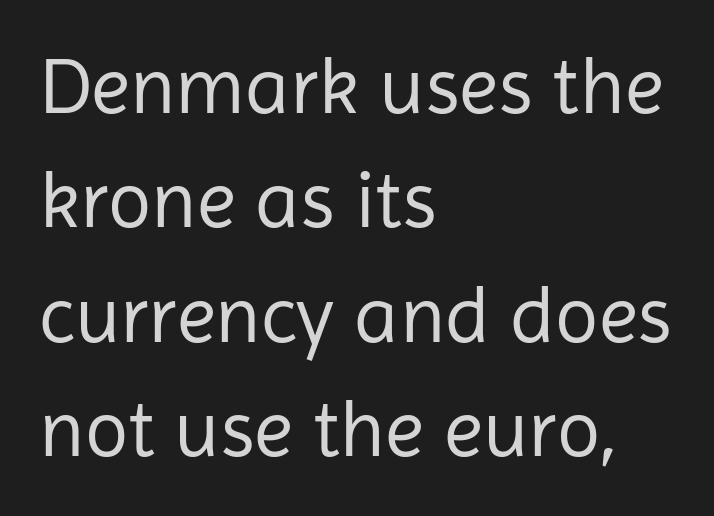
Q: Is the text bold? A: No.
Q: Is the text italic (slanted)? A: No, it is upright.
Q: Is the typeface a serif or a sans-serif typeface? A: Sans-serif.
Q: Is the text underlined? A: No.
Q: How is the paragraph aligned? A: Left-aligned.
Q: Is the spacing between letters normal or unusually wide? A: Normal.
Q: Is the spacing between lines tight, normal or loose? A: Normal.
Q: Width (condensed, normal, or wide)? A: Normal.
Q: Stroke contrast? A: Low.
Q: x-height? A: Medium.
Q: Monospaced? A: No.
